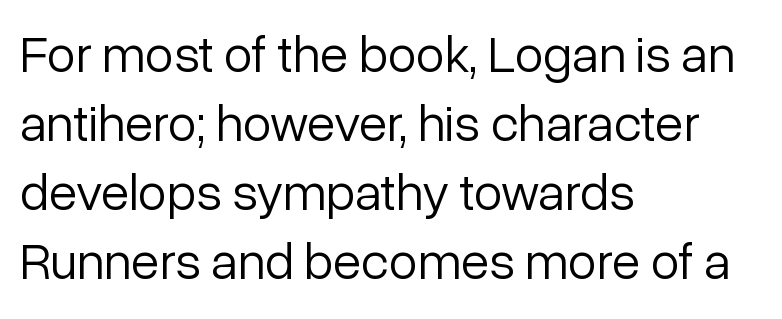
Q: Is the text bold? A: No.
Q: Is the text italic (slanted)? A: No, it is upright.
Q: Is the typeface a serif or a sans-serif typeface? A: Sans-serif.
Q: Is the text underlined? A: No.
Q: How is the paragraph aligned? A: Left-aligned.
Q: Is the spacing between letters normal or unusually wide? A: Normal.
Q: Is the spacing between lines tight, normal or loose? A: Normal.
Q: Width (condensed, normal, or wide)? A: Normal.
Q: Stroke contrast? A: Low.
Q: x-height? A: Medium.
Q: Monospaced? A: No.
